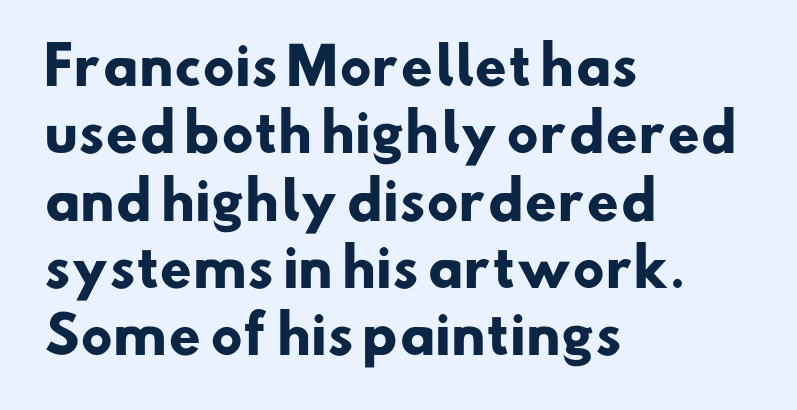
The lines are quadded left. The typeface chosen for these lines omits serifs. Decoration check: the copy has no underline. In terms of letterspacing, this is plain default setting. The vertical gap from one line to the next is medium. The glyphs have the mass of a bold cut.
